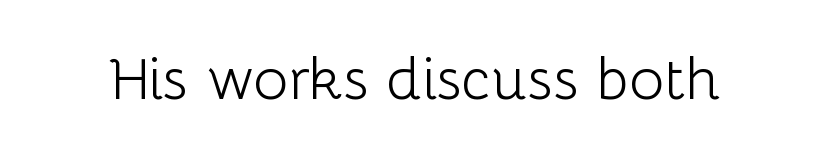
Q: Is the text bold? A: No.
Q: Is the text italic (slanted)? A: No, it is upright.
Q: Is the typeface a serif or a sans-serif typeface? A: Sans-serif.
Q: Is the text underlined? A: No.
Q: Is the spacing between letters normal or unusually wide? A: Normal.
Q: Width (condensed, normal, or wide)? A: Normal.
Q: Stroke contrast? A: Low.
Q: x-height? A: Medium.
Q: Monospaced? A: No.
